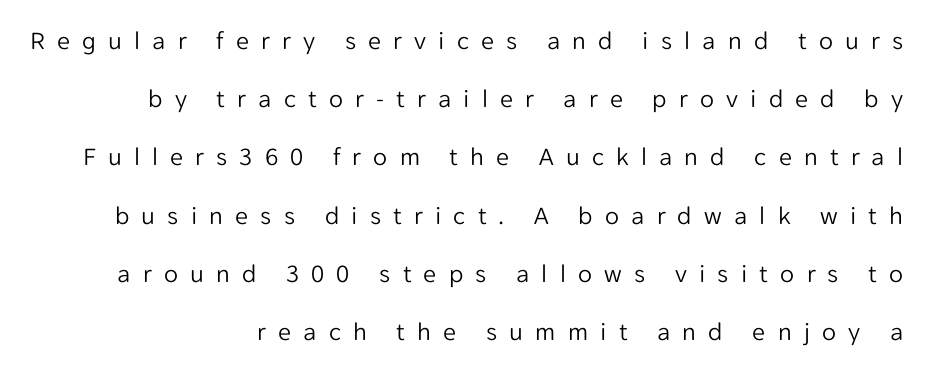
Q: Is the text bold? A: No.
Q: Is the text italic (slanted)? A: No, it is upright.
Q: Is the text underlined? A: No.
Q: Is the spacing between letters normal or unusually wide? A: Unusually wide.
Q: Is the spacing between lines tight, normal or loose? A: Loose.
